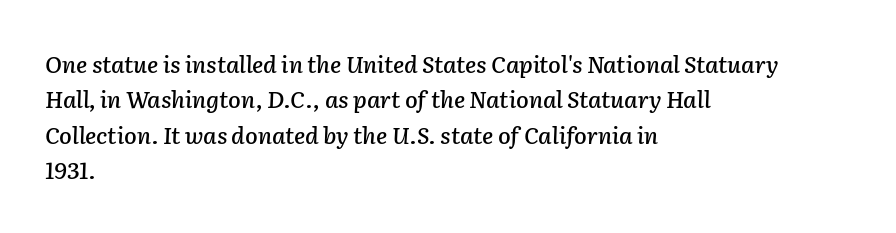
Q: Is the text italic (slanted)? A: Yes, it leans right by about 2 degrees.
Q: Is the text underlined? A: No.
Q: How is the paragraph aligned? A: Left-aligned.
Q: Is the spacing between letters normal or unusually wide? A: Normal.
Q: Is the spacing between lines tight, normal or loose? A: Normal.
